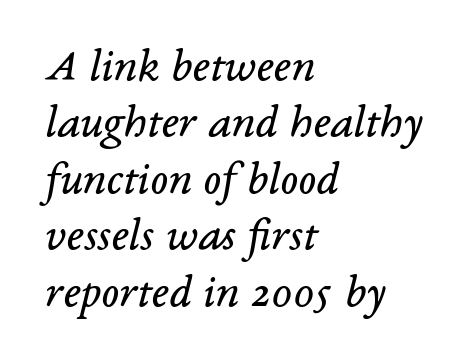
Q: Is the text bold? A: No.
Q: Is the text italic (slanted)? A: Yes, it leans right by about 14 degrees.
Q: Is the typeface a serif or a sans-serif typeface? A: Serif.
Q: Is the text underlined? A: No.
Q: How is the paragraph aligned? A: Left-aligned.
Q: Is the spacing between letters normal or unusually wide? A: Normal.
Q: Width (condensed, normal, or wide)? A: Normal.
Q: Stroke contrast? A: Low.
Q: x-height? A: Medium.
Q: Monospaced? A: No.
